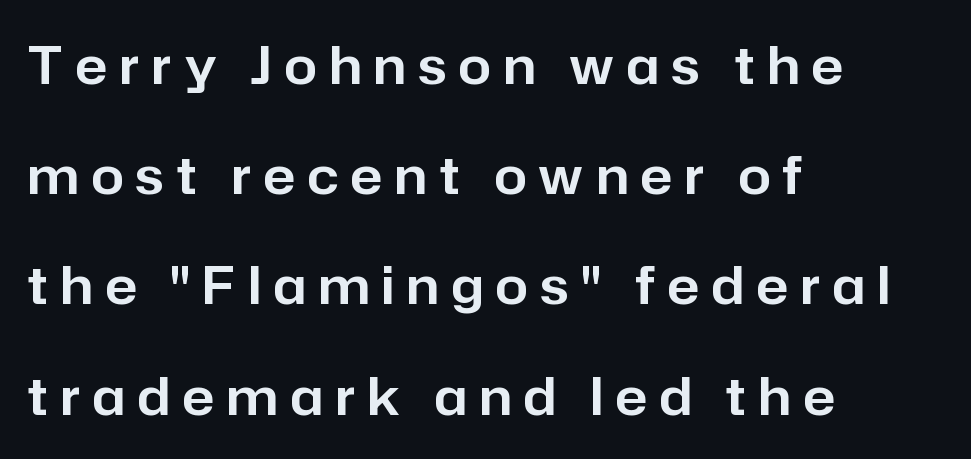
Q: Is the text italic (slanted)? A: No, it is upright.
Q: Is the typeface a serif or a sans-serif typeface? A: Sans-serif.
Q: Is the text underlined? A: No.
Q: How is the paragraph aligned? A: Left-aligned.
Q: Is the spacing between letters normal or unusually wide? A: Unusually wide.
Q: Is the spacing between lines tight, normal or loose? A: Loose.
Q: Width (condensed, normal, or wide)? A: Normal.
Q: Stroke contrast? A: Low.
Q: x-height? A: Medium.
Q: Monospaced? A: No.
